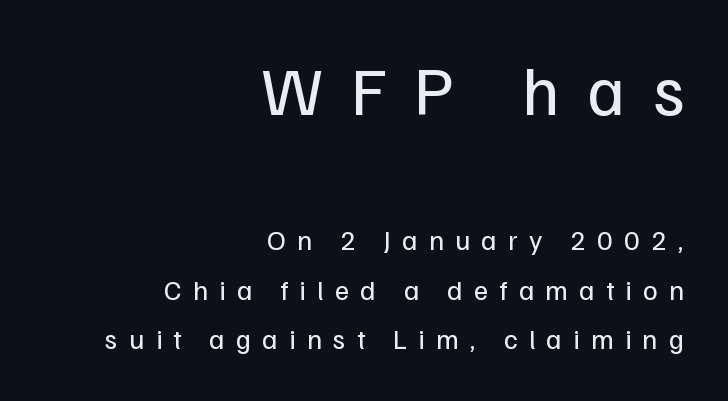
The image shows 69 px regular-weight sans-serif type, upright; set right-aligned, line spacing 1.77x, unusually wide letter spacing (+0.4 em), not underlined; the first (top) block is 2.46x larger; low stroke contrast and a medium x-height.
